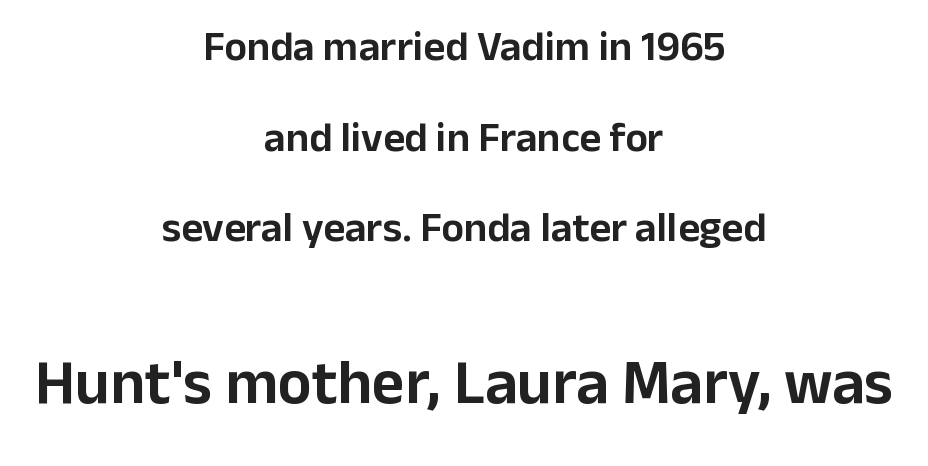
The image shows 63 px sans-serif type, upright; set centered, loose line spacing (2.16x), normal letter spacing, not underlined; the second (bottom) block is 1.5x larger; low stroke contrast and a medium x-height.
